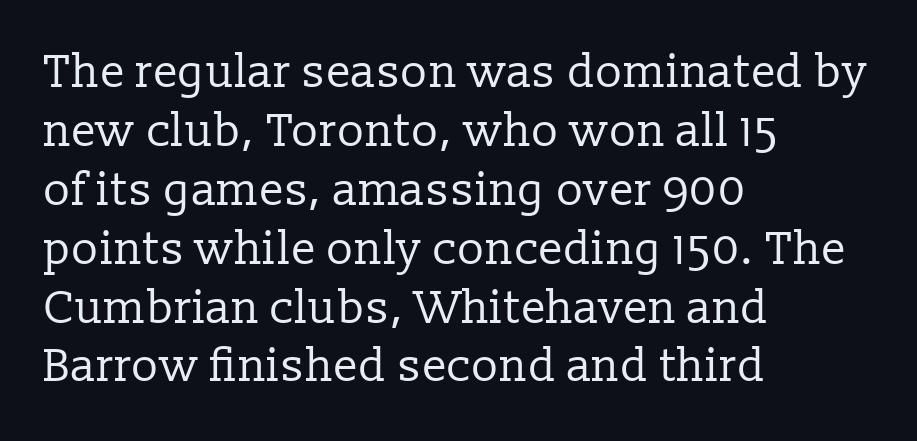
{"serif": "yes", "italic": "no", "bold": "no", "weight": "regular", "width": "normal", "stroke_contrast": "low", "x_height": "medium", "monospaced": "no", "underline": "no", "align": "left", "line_spacing": "normal", "line_spacing_ratio": 1.28, "letter_spacing": "normal", "letter_spacing_em": 0.0, "glyph_px": 46}
